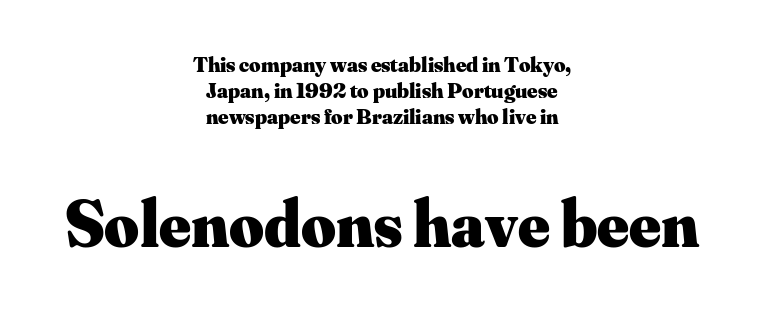
The passage is arranged like a title page — every line centered. Descender tails drop into unmarked territory. Larger block? The one below; the one above is distinctly smaller. Character widths vary here, with narrow letters taking less room than wide ones. Does the weight exceed regular? Yes, all the way to bold.
